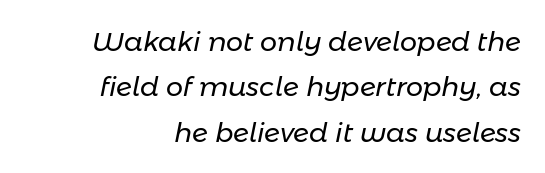
Q: Is the text bold? A: No.
Q: Is the text italic (slanted)? A: Yes, it leans right by about 11 degrees.
Q: Is the text underlined? A: No.
Q: How is the paragraph aligned? A: Right-aligned.
Q: Is the spacing between letters normal or unusually wide? A: Normal.
Q: Is the spacing between lines tight, normal or loose? A: Normal.
